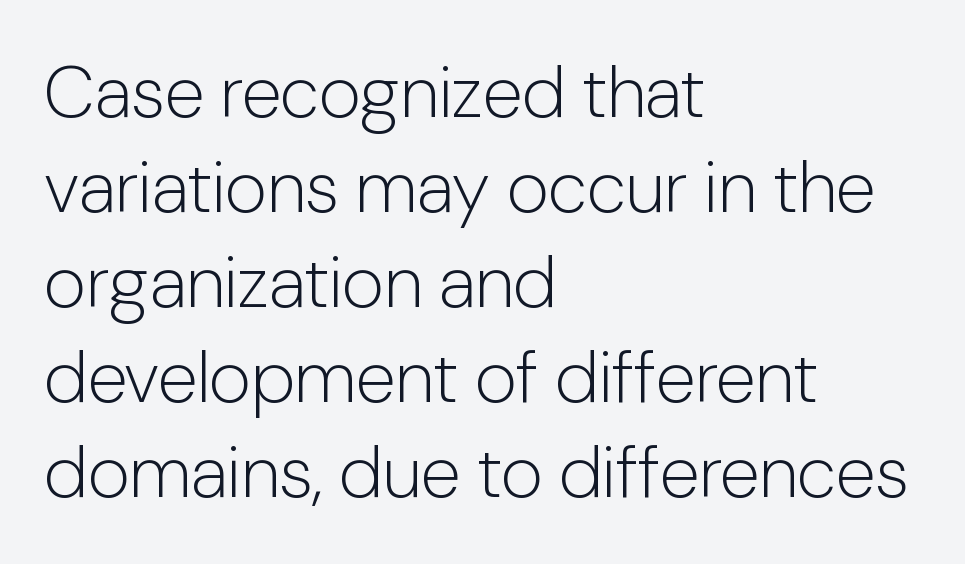
The image shows 73 px light sans-serif type, upright; set left-aligned, normal line spacing (1.3x), normal letter spacing, not underlined; low stroke contrast and a medium x-height.
